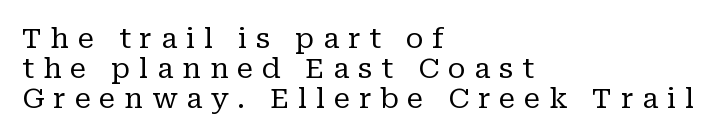
Q: Is the text bold? A: No.
Q: Is the text italic (slanted)? A: No, it is upright.
Q: Is the typeface a serif or a sans-serif typeface? A: Serif.
Q: Is the text underlined? A: No.
Q: How is the paragraph aligned? A: Left-aligned.
Q: Is the spacing between letters normal or unusually wide? A: Unusually wide.
Q: Is the spacing between lines tight, normal or loose? A: Tight.
Q: Width (condensed, normal, or wide)? A: Normal.
Q: Stroke contrast? A: Low.
Q: x-height? A: Medium.
Q: Monospaced? A: No.
